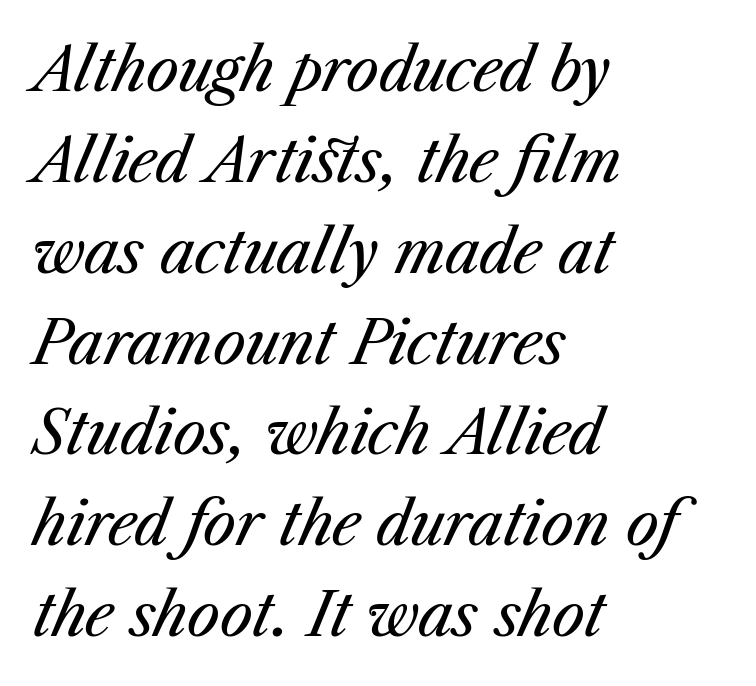
The glyphs are unaccompanied by any horizontal stroke below them. Is the stroke heavy? The answer is a plain regular-or-lighter. Looks like regular typesetting: each glyph gets only the width it needs. What's the leading like? Ordinary, nothing unusual.
